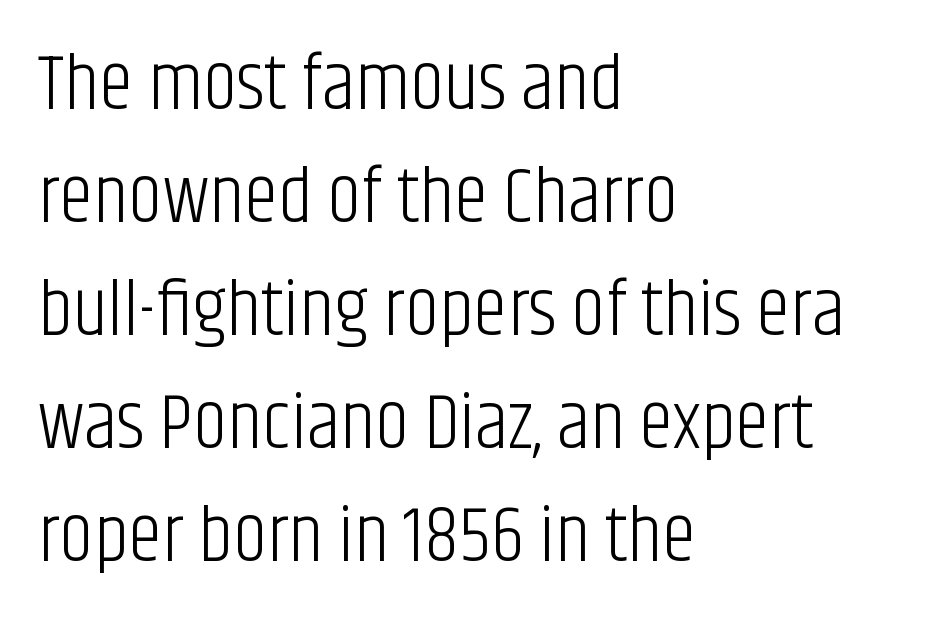
The image shows 78 px light, condensed sans-serif type, upright; set left-aligned, normal line spacing (1.45x), normal letter spacing, not underlined; low stroke contrast and a large x-height.
